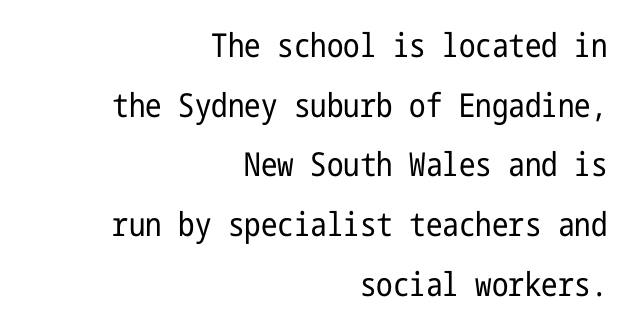
{"serif": "no", "italic": "no", "bold": "no", "weight": "regular", "width": "condensed", "stroke_contrast": "low", "x_height": "medium", "underline": "no", "align": "right", "line_spacing_ratio": 1.81, "letter_spacing": "normal", "letter_spacing_em": 0.0, "glyph_px": 33}
